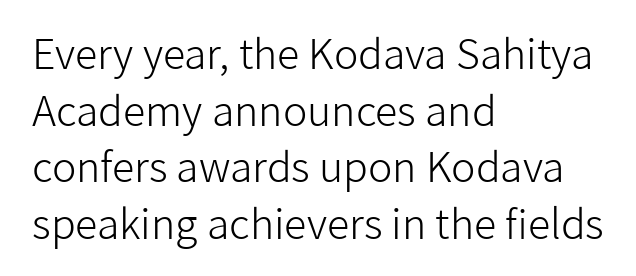
{"serif": "no", "italic": "no", "bold": "no", "weight": "light", "width": "normal", "stroke_contrast": "low", "x_height": "medium", "monospaced": "no", "underline": "no", "align": "left", "line_spacing": "normal", "line_spacing_ratio": 1.38, "letter_spacing": "normal", "letter_spacing_em": 0.0, "glyph_px": 41}
